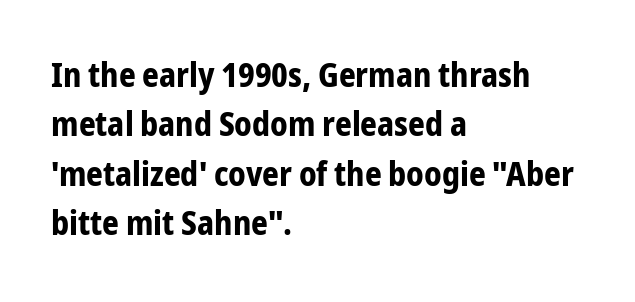
{"serif": "no", "italic": "no", "bold": "yes", "weight": "bold", "width": "condensed", "stroke_contrast": "low", "x_height": "medium", "monospaced": "no", "underline": "no", "align": "left", "line_spacing": "normal", "line_spacing_ratio": 1.5, "letter_spacing": "normal", "letter_spacing_em": 0.0, "glyph_px": 33}
